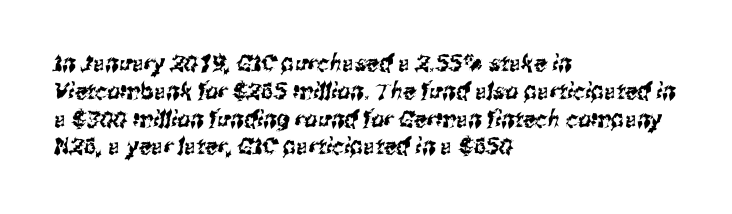
Q: Is the text underlined? A: No.
Q: How is the paragraph aligned? A: Left-aligned.
Q: Is the spacing between letters normal or unusually wide? A: Normal.
